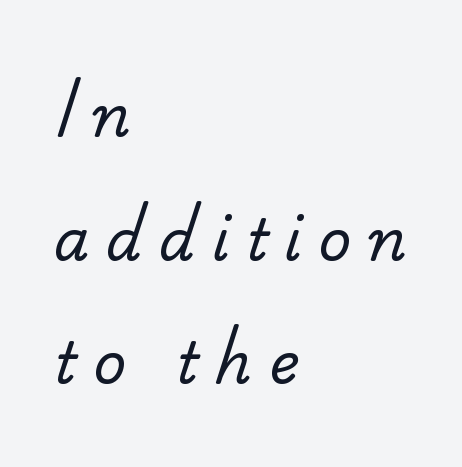
{"serif": "no", "bold": "no", "weight": "regular", "width": "normal", "stroke_contrast": "low", "x_height": "small", "monospaced": "no", "underline": "no", "align": "left", "line_spacing": "loose", "line_spacing_ratio": 2.17, "letter_spacing": "wide", "letter_spacing_em": 0.29, "glyph_px": 57}
